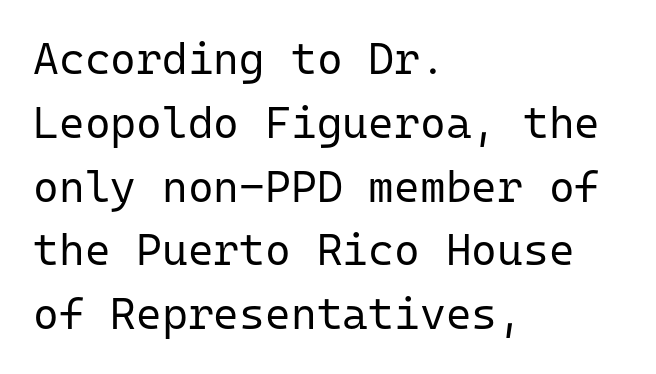
You can tell from the bare stems that sans-serif type was used. One-word summary of the alignment: left. The letters stand upright; this is a roman face. The face looks like a standard text weight, possibly lighter. The rendering uses typewriter-style spacing with identical character cells. Regular leading.
